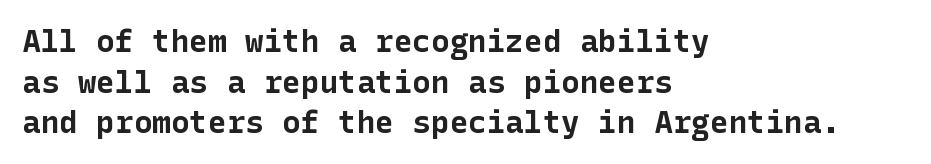
{"serif": "no", "italic": "no", "bold": "yes", "weight": "bold", "width": "normal", "stroke_contrast": "low", "x_height": "medium", "underline": "no", "align": "left", "line_spacing": "normal", "line_spacing_ratio": 1.31, "letter_spacing": "normal", "letter_spacing_em": 0.0, "glyph_px": 31}
